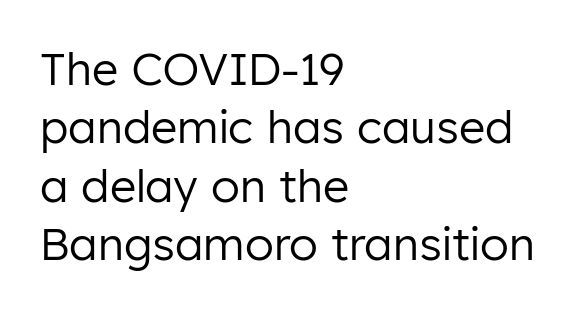
Quick note: interline space is typical. Each letter's strokes conclude bluntly, with no projecting serifs. Every character sits straight up, as roman type does. Where is the straight margin? On the left. Bold? No — there's no thickening of the strokes.
